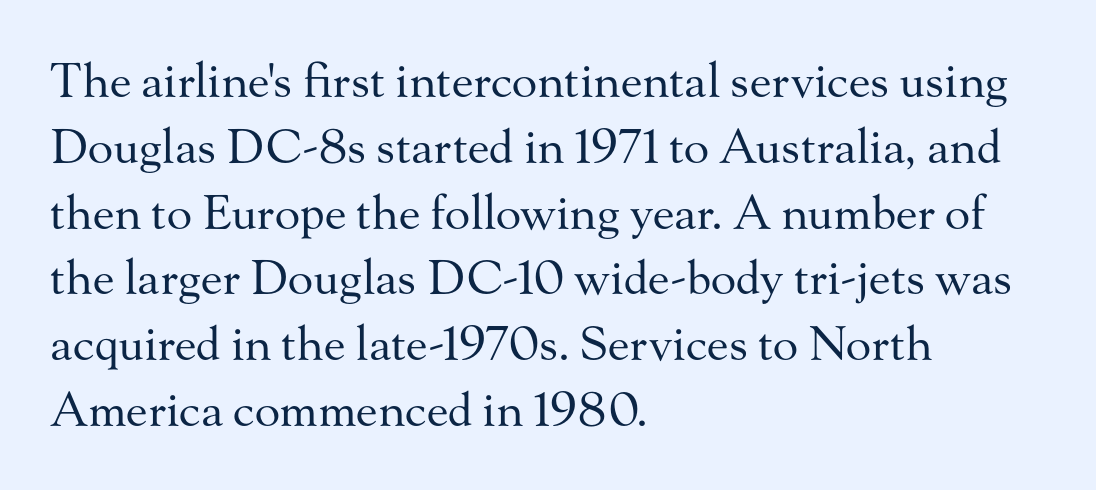
In terms of letterspacing, this is plain default setting. The paragraph has a hard left edge and a soft right edge. Stems and bowls with no extra thickness — not bold. Interline gaps are of average width in this sample. The passage shown is not underscored anywhere.
